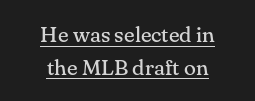
The image shows 22 px text type, upright; set centered, normal line spacing (1.49x), normal letter spacing, underlined.
